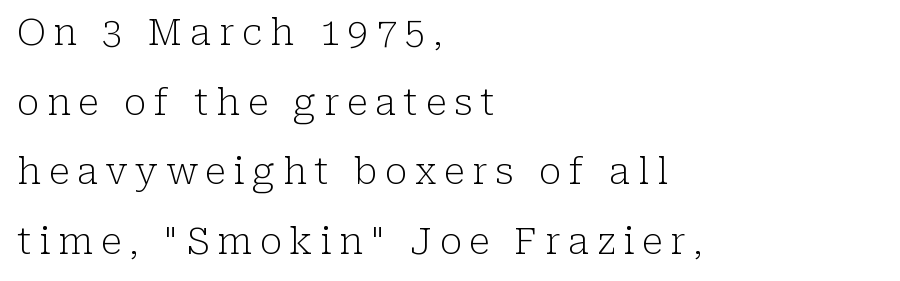
{"serif": "yes", "italic": "no", "bold": "no", "weight": "light", "width": "normal", "stroke_contrast": "low", "x_height": "medium", "monospaced": "no", "underline": "no", "align": "left", "line_spacing_ratio": 1.88, "letter_spacing": "wide", "letter_spacing_em": 0.21, "glyph_px": 37}
